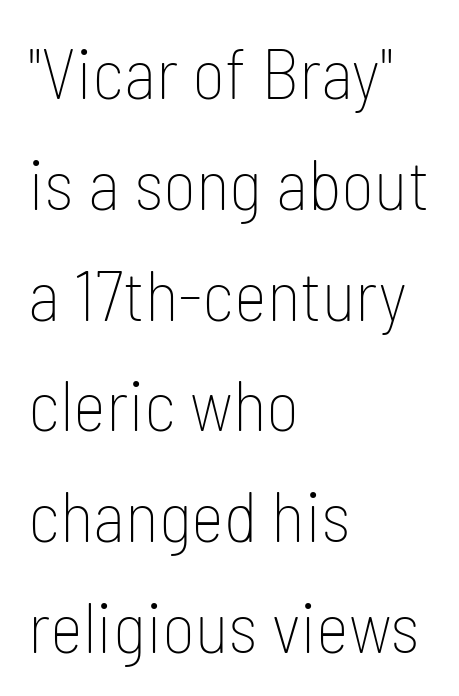
The rendering uses natural spacing where letterforms have individual widths. The gap between lines stays unmarked. Ascenders rise straight up at ninety degrees. One glance says typical: line gaps are just what's usual. How are the letters spaced? Ordinarily, with no added tracking.
